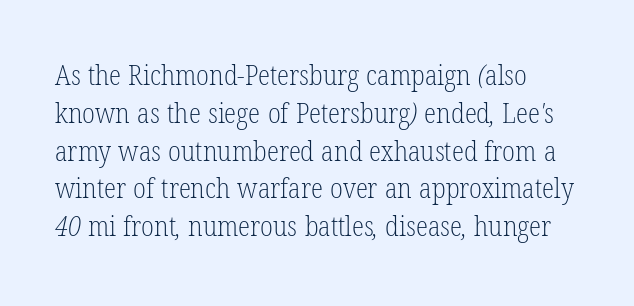
Q: Is the text bold? A: No.
Q: Is the typeface a serif or a sans-serif typeface? A: Serif.
Q: Is the text underlined? A: No.
Q: Is the spacing between letters normal or unusually wide? A: Normal.
Q: Is the spacing between lines tight, normal or loose? A: Normal.
Q: Width (condensed, normal, or wide)? A: Condensed.
Q: Stroke contrast? A: Low.
Q: x-height? A: Medium.
Q: Monospaced? A: No.
